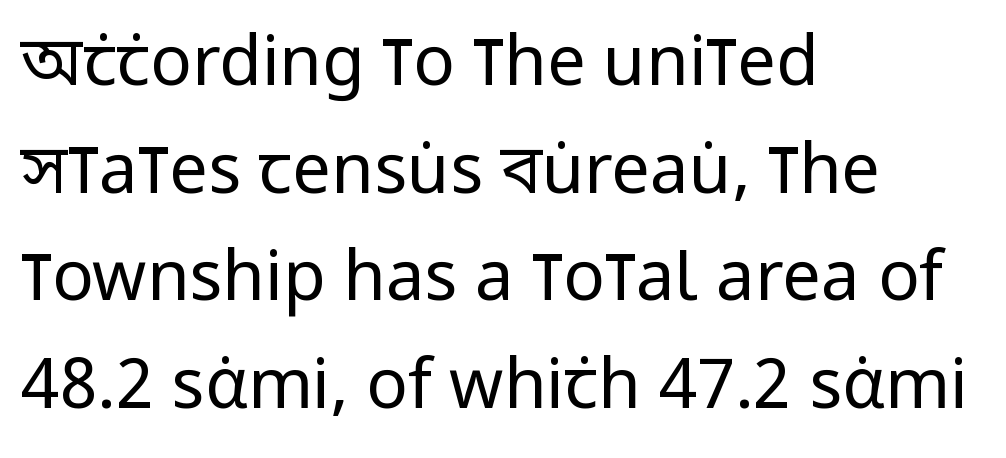
If you measured baseline to baseline, you'd find a middling distance. No chunkiness to these letters — they're not bold. This is the regular roman posture of the typeface. Clear beneath every line of the passage.
